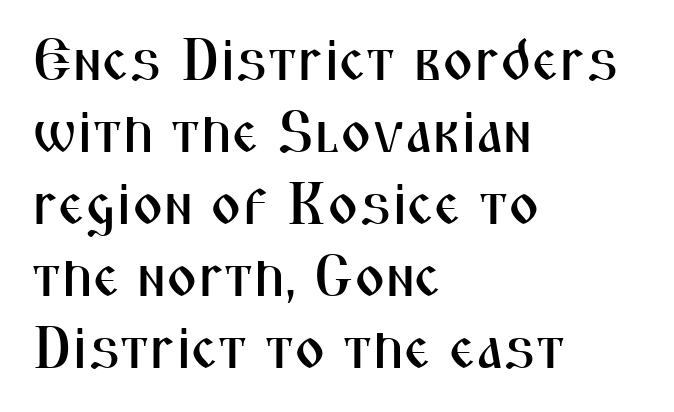
Q: Is the text italic (slanted)? A: No, it is upright.
Q: Is the typeface a serif or a sans-serif typeface? A: Sans-serif.
Q: Is the text underlined? A: No.
Q: How is the paragraph aligned? A: Left-aligned.
Q: Is the spacing between letters normal or unusually wide? A: Normal.
Q: Width (condensed, normal, or wide)? A: Condensed.
Q: Stroke contrast? A: Medium.
Q: x-height? A: Medium.
Q: Monospaced? A: No.
